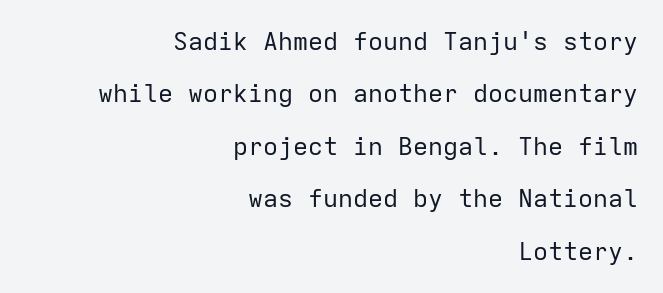
The image shows 25 px text type, upright; set right-aligned, loose line spacing (2.1x), normal letter spacing, not underlined.
